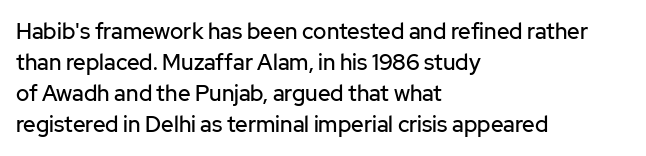
The image shows 22 px text type, upright; set left-aligned, normal line spacing (1.41x), normal letter spacing, not underlined.
